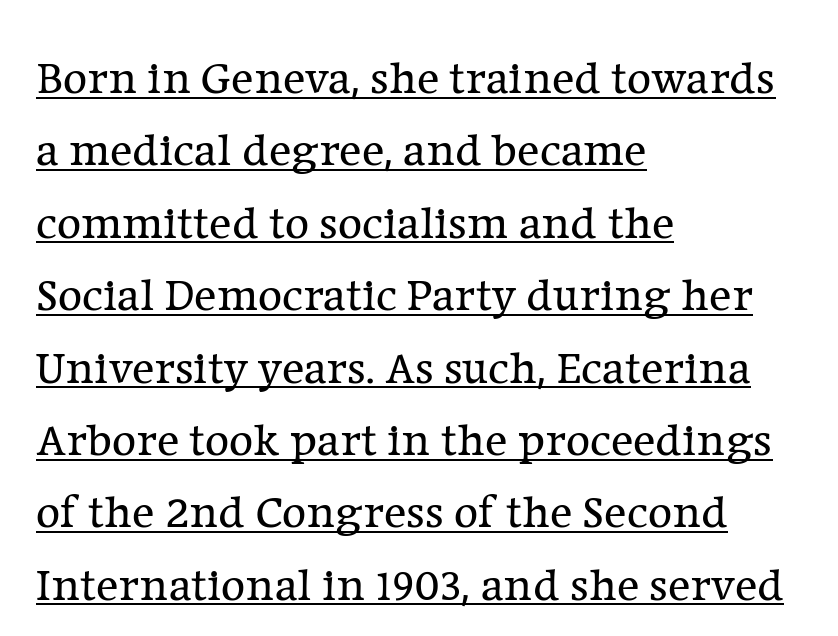
Caption: multi-line text, flush left, ragged right. Caption: standard tracking, unaltered. Varying glyph widths throughout — classic text-font behaviour. These glyphs show unthickened strokes, regular width or finer.
